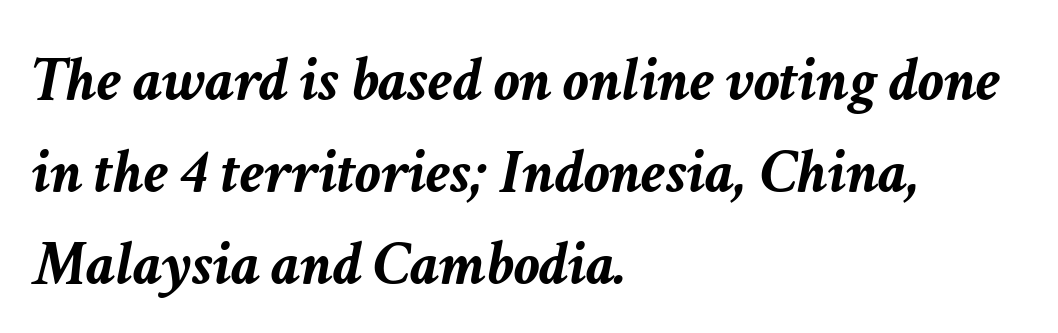
Q: Is the text bold? A: Yes.
Q: Is the text italic (slanted)? A: Yes, it leans right by about 11 degrees.
Q: Is the text underlined? A: No.
Q: How is the paragraph aligned? A: Left-aligned.
Q: Is the spacing between letters normal or unusually wide? A: Normal.
Q: Is the spacing between lines tight, normal or loose? A: Normal.
Q: Width (condensed, normal, or wide)? A: Normal.
Q: Stroke contrast? A: Low.
Q: x-height? A: Medium.
Q: Monospaced? A: No.
